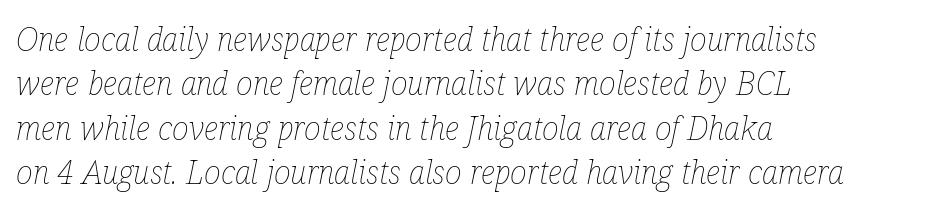
Q: Is the text bold? A: No.
Q: Is the text italic (slanted)? A: Yes, it leans right by about 12 degrees.
Q: Is the text underlined? A: No.
Q: How is the paragraph aligned? A: Left-aligned.
Q: Is the spacing between letters normal or unusually wide? A: Normal.
Q: Is the spacing between lines tight, normal or loose? A: Normal.
Q: Width (condensed, normal, or wide)? A: Condensed.
Q: Stroke contrast? A: Low.
Q: x-height? A: Medium.
Q: Monospaced? A: No.
